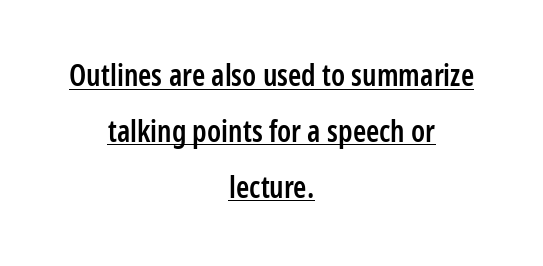
Q: Is the text bold? A: Semi-bold.
Q: Is the text italic (slanted)? A: No, it is upright.
Q: Is the typeface a serif or a sans-serif typeface? A: Sans-serif.
Q: Is the text underlined? A: Yes.
Q: How is the paragraph aligned? A: Centered.
Q: Is the spacing between letters normal or unusually wide? A: Normal.
Q: Width (condensed, normal, or wide)? A: Condensed.
Q: Stroke contrast? A: Low.
Q: x-height? A: Medium.
Q: Monospaced? A: No.
